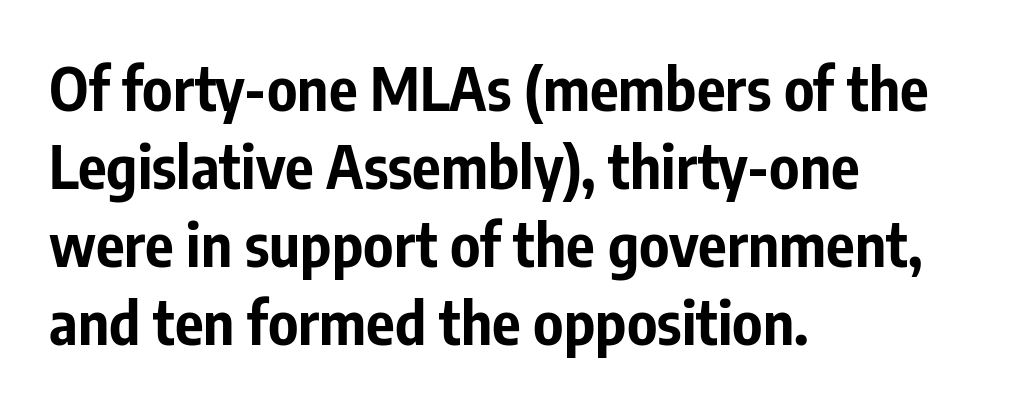
If you drew a ruler down the left edge, every line would touch it. This rendering employs a face without finishing strokes, i.e., a sans-serif. Pretty heavy lettering here — definitely bold. Posture: straight, roman, zero tilt. These lines are rendered in a variable-pitch font.
